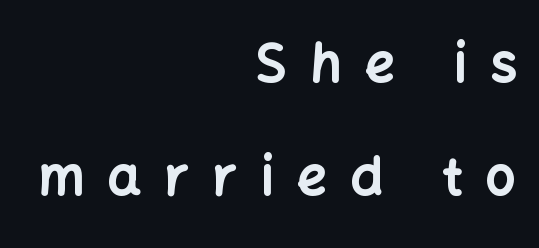
Q: Is the text bold? A: Yes.
Q: Is the text italic (slanted)? A: No, it is upright.
Q: Is the typeface a serif or a sans-serif typeface? A: Sans-serif.
Q: Is the text underlined? A: No.
Q: How is the paragraph aligned? A: Right-aligned.
Q: Is the spacing between letters normal or unusually wide? A: Unusually wide.
Q: Is the spacing between lines tight, normal or loose? A: Loose.
Q: Width (condensed, normal, or wide)? A: Normal.
Q: Stroke contrast? A: Low.
Q: x-height? A: Medium.
Q: Monospaced? A: No.
